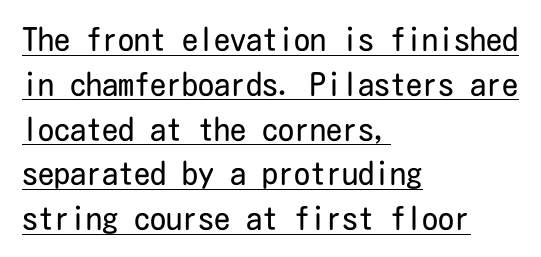
Compared with a centered layout, this one pins lines to the left instead. The face used here appears with an underline applied. The passage shown stacks its lines at a standard gap. The typeface has the unassuming heft of standard copy or less. Unlike italic type, these characters show no tilt at all.
